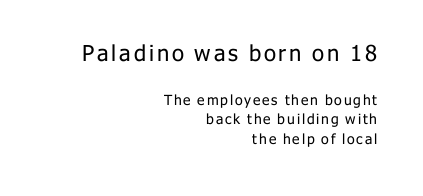
Does the bottom block carry the larger type? No, the top block does. The typography opts for an upright posture over an oblique one. The words here are not underlined. All the whitespace from short lines collects on the left. This sample keeps an unexceptional amount of space between lines.
